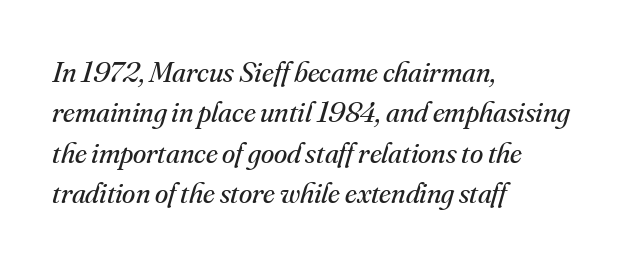
The image shows 30 px regular-weight serif type, italic (leaning right); set left-aligned, normal line spacing (1.35x), normal letter spacing, not underlined; medium stroke contrast and a small x-height.
